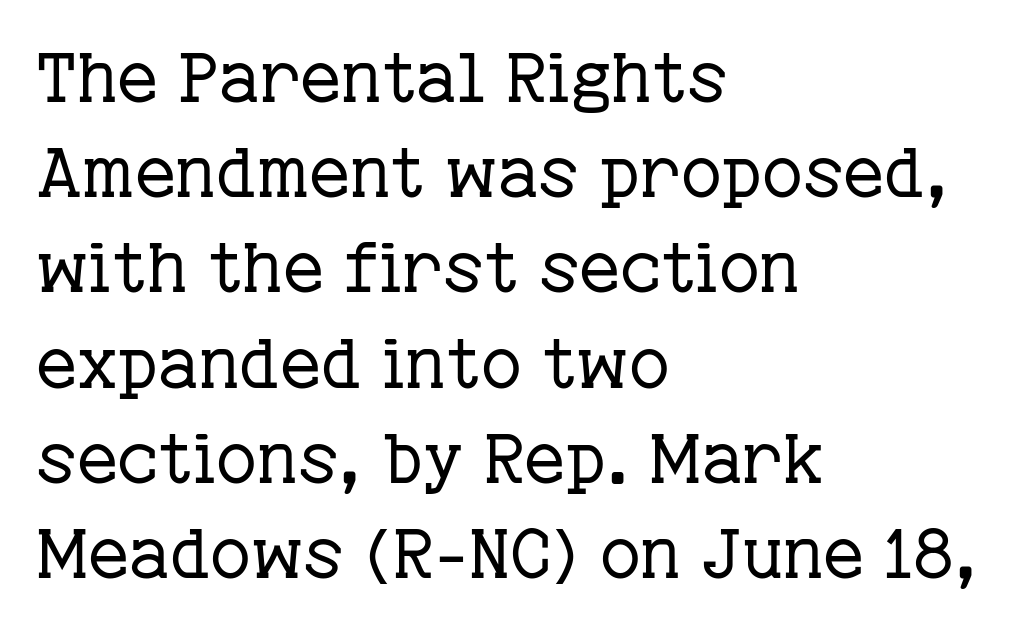
Words appear dense and cohesive because spacing is normal. Proportional: the letters do not fall into vertical columns. The vertical gap from one line to the next is medium. Each letter's strokes conclude with small projecting serifs.
